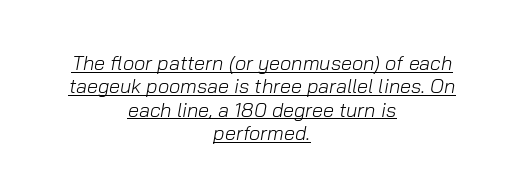
{"italic": "yes", "lean": "right", "slant_degrees": 10, "bold": "no", "underline": "yes", "align": "center", "line_spacing_ratio": 1.17, "letter_spacing": "normal", "letter_spacing_em": 0.0, "glyph_px": 20}
